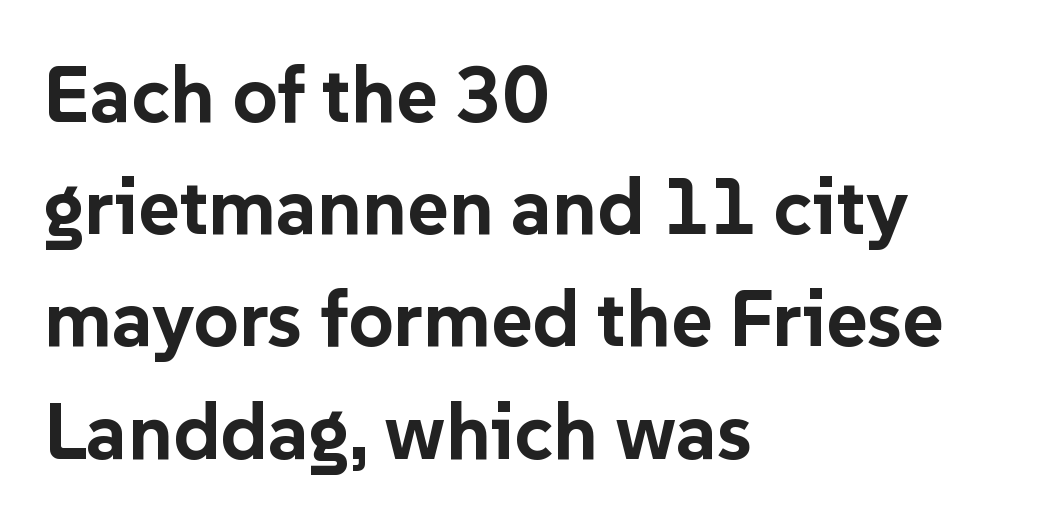
The image shows 79 px bold sans-serif type, upright; set left-aligned, normal line spacing (1.42x), normal letter spacing, not underlined; low stroke contrast and a medium x-height.
